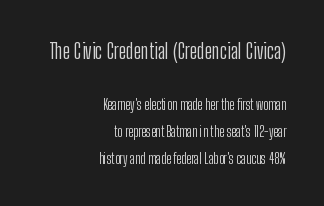
Q: Is the text bold? A: No.
Q: Is the text italic (slanted)? A: No, it is upright.
Q: Is the text underlined? A: No.
Q: How is the paragraph aligned? A: Right-aligned.
Q: Is the spacing between letters normal or unusually wide? A: Normal.
Q: Is the spacing between lines tight, normal or loose? A: Loose.
Q: Which block of text is set in a larger size, the first (top) or the second (bottom)? A: The first (top) one.
